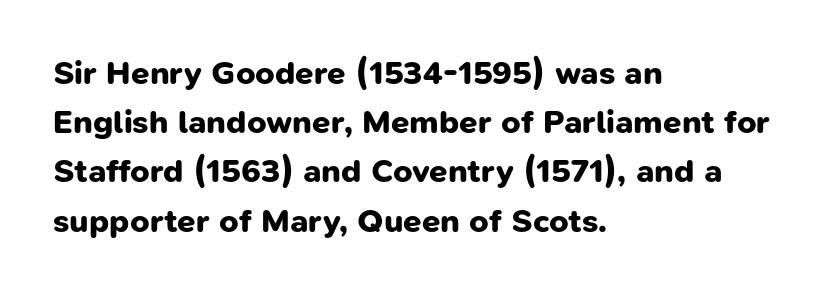
Q: Is the text bold? A: Yes.
Q: Is the typeface a serif or a sans-serif typeface? A: Sans-serif.
Q: Is the text underlined? A: No.
Q: How is the paragraph aligned? A: Left-aligned.
Q: Is the spacing between letters normal or unusually wide? A: Normal.
Q: Is the spacing between lines tight, normal or loose? A: Normal.
Q: Width (condensed, normal, or wide)? A: Normal.
Q: Stroke contrast? A: Low.
Q: x-height? A: Medium.
Q: Monospaced? A: No.
